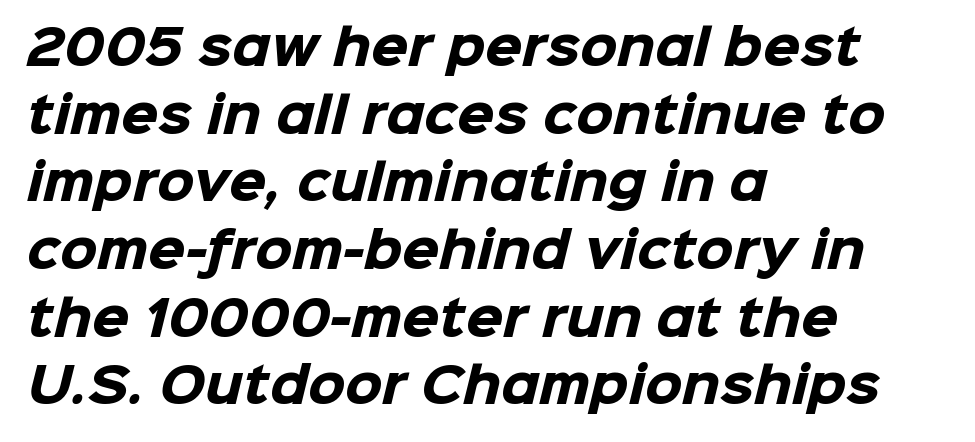
The block of text has a typical density, with ordinary space between rows. Do the characters align in a grid? No, the font is proportional. The type is set solid horizontally, with unmodified tracking. The specimen omits any rule beneath the text block's lines. Each letter's strokes conclude bluntly, with no projecting serifs.
